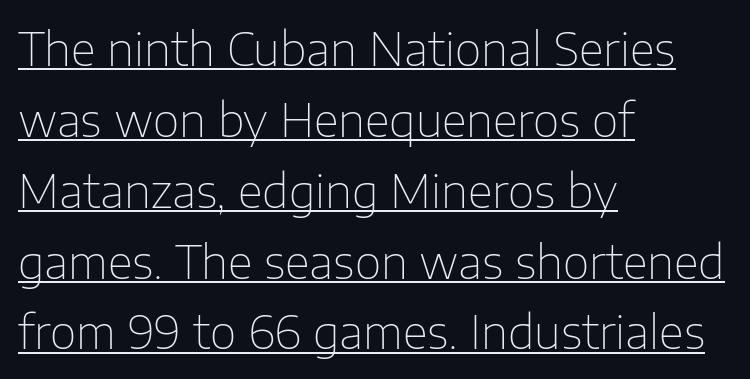
The image shows 46 px thin sans-serif type, upright; set left-aligned, normal line spacing (1.54x), normal letter spacing, underlined; low stroke contrast and a medium x-height.
